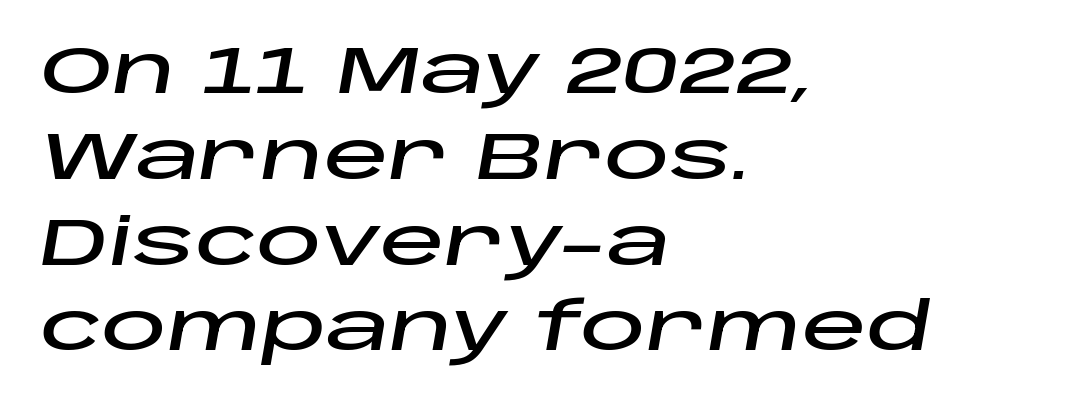
Q: Is the text italic (slanted)? A: Yes, it leans right by about 10 degrees.
Q: Is the text underlined? A: No.
Q: How is the paragraph aligned? A: Left-aligned.
Q: Is the spacing between letters normal or unusually wide? A: Normal.
Q: Is the spacing between lines tight, normal or loose? A: Normal.
Q: Width (condensed, normal, or wide)? A: Wide.
Q: Stroke contrast? A: Low.
Q: x-height? A: Large.
Q: Monospaced? A: No.
